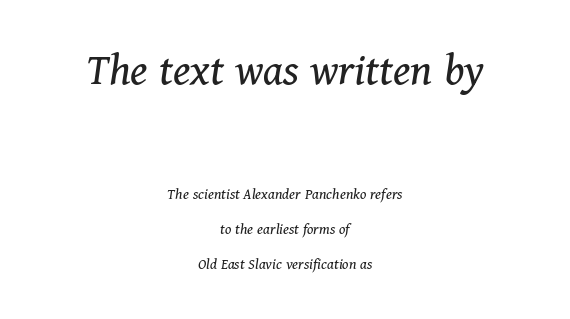
Only glyphs here, with clear space below each row. The type family on display is of the serif kind. Looking at the ascenders, they clearly lean. The typeface has the unassuming heft of standard copy or less.
